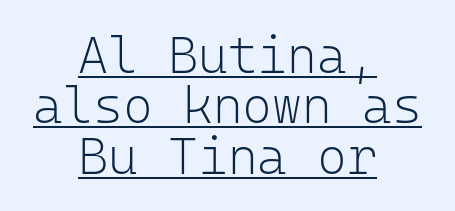
Line starts and ends both wander, symmetrically. One glance says dense: line gaps are narrower than usual. Somebody hit Ctrl+U on this one — the words are underlined. Note the uniform advance width — an 'i' takes as much space as an 'm'.
